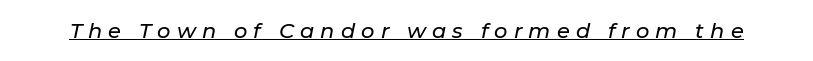
{"italic": "yes", "lean": "right", "slant_degrees": 11, "underline": "yes", "letter_spacing": "wide", "letter_spacing_em": 0.29, "glyph_px": 21}
